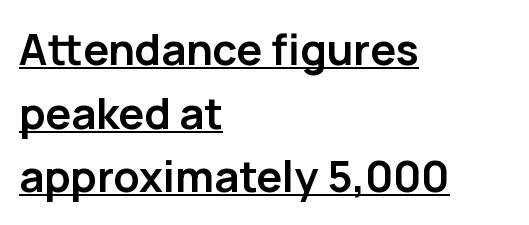
The image shows 43 px semibold sans-serif type, upright; set left-aligned, normal line spacing (1.48x), normal letter spacing, underlined; low stroke contrast and a medium x-height.
